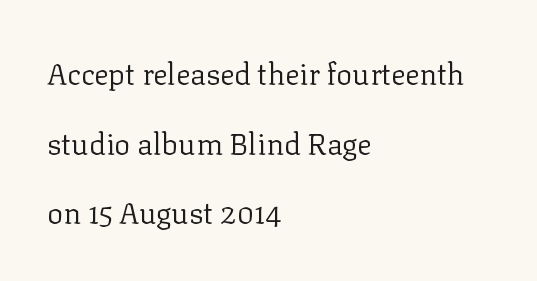
Q: Is the text bold? A: No.
Q: Is the text italic (slanted)? A: No, it is upright.
Q: Is the typeface a serif or a sans-serif typeface? A: Serif.
Q: Is the text underlined? A: No.
Q: How is the paragraph aligned? A: Left-aligned.
Q: Is the spacing between letters normal or unusually wide? A: Normal.
Q: Is the spacing between lines tight, normal or loose? A: Loose.
Q: Width (condensed, normal, or wide)? A: Normal.
Q: Stroke contrast? A: Low.
Q: x-height? A: Medium.
Q: Monospaced? A: No.
